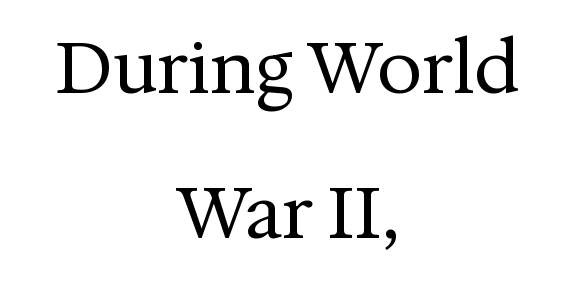
The image shows 72 px regular-weight serif type, upright; set centered, loose line spacing (2.02x), normal letter spacing, not underlined; medium stroke contrast and a medium x-height.
